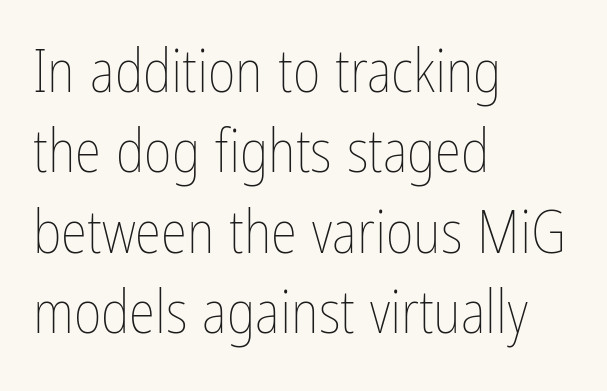
Q: Is the text bold? A: No.
Q: Is the text italic (slanted)? A: No, it is upright.
Q: Is the text underlined? A: No.
Q: How is the paragraph aligned? A: Left-aligned.
Q: Is the spacing between letters normal or unusually wide? A: Normal.
Q: Is the spacing between lines tight, normal or loose? A: Normal.
Q: Width (condensed, normal, or wide)? A: Condensed.
Q: Stroke contrast? A: Low.
Q: x-height? A: Medium.
Q: Monospaced? A: No.
